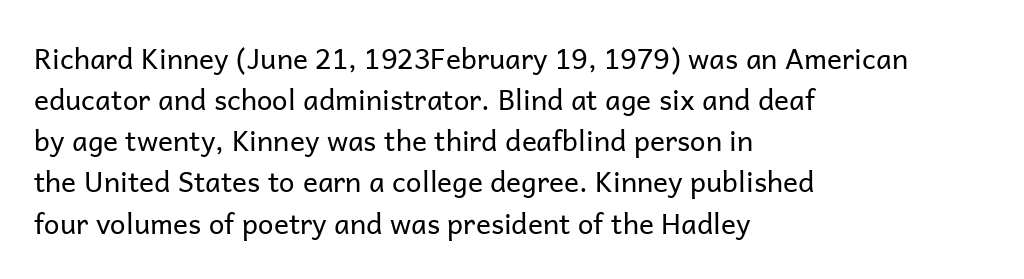
{"serif": "no", "italic": "no", "bold": "no", "weight": "regular", "width": "normal", "stroke_contrast": "low", "x_height": "medium", "monospaced": "no", "underline": "no", "align": "left", "line_spacing": "normal", "line_spacing_ratio": 1.47, "letter_spacing": "normal", "letter_spacing_em": 0.0, "glyph_px": 28}
